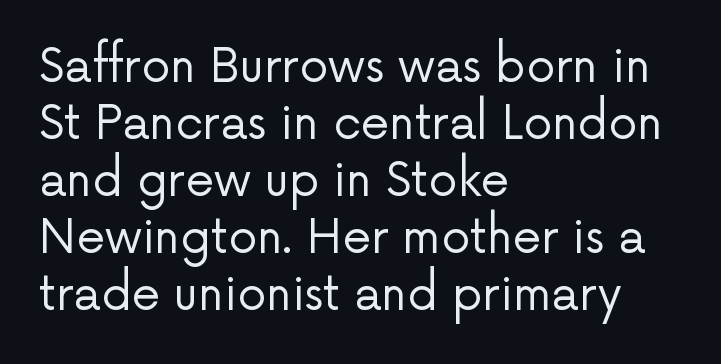
Q: Is the text bold? A: No.
Q: Is the text italic (slanted)? A: No, it is upright.
Q: Is the typeface a serif or a sans-serif typeface? A: Sans-serif.
Q: Is the text underlined? A: No.
Q: How is the paragraph aligned? A: Left-aligned.
Q: Is the spacing between letters normal or unusually wide? A: Normal.
Q: Width (condensed, normal, or wide)? A: Normal.
Q: Stroke contrast? A: Low.
Q: x-height? A: Medium.
Q: Monospaced? A: No.
